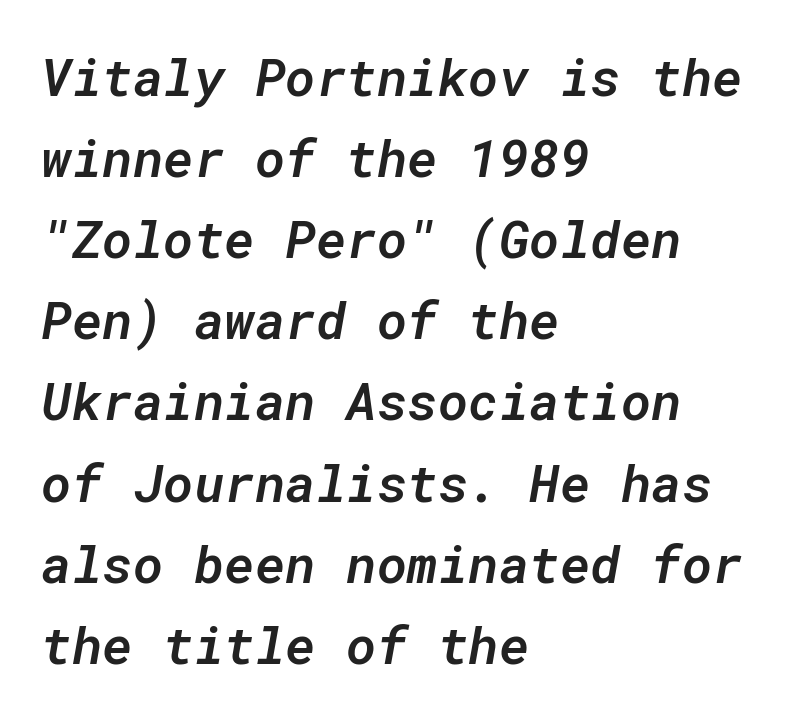
In terms of letterspacing, this is plain default setting. Students, this is semibold: more ink than regular, less than bold. Vertically, the passage feels balanced, rows spaced as you'd expect. Beneath every word, the page is bare. Line starts are locked; line ends wander. The face used here is monospaced, like something from a code editor.
